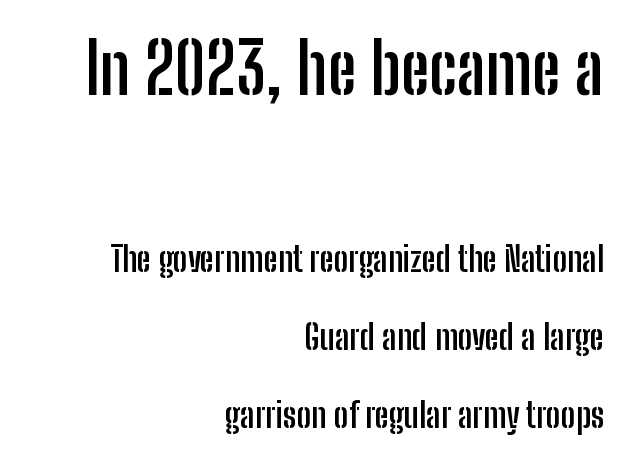
{"serif": "no", "italic": "no", "bold": "yes", "weight": "semibold", "width": "condensed", "stroke_contrast": "low", "x_height": "medium", "monospaced": "no", "underline": "no", "align": "right", "line_spacing": "loose", "line_spacing_ratio": 2.22, "letter_spacing": "normal", "letter_spacing_em": 0.0, "larger_block": "first", "size_ratio": 2.0, "glyph_px": 70}
